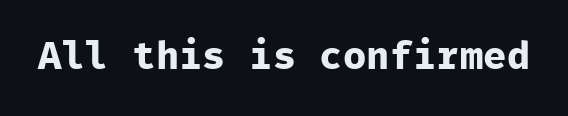
Q: Is the text bold? A: Yes.
Q: Is the text italic (slanted)? A: No, it is upright.
Q: Is the typeface a serif or a sans-serif typeface? A: Sans-serif.
Q: Is the text underlined? A: No.
Q: Is the spacing between letters normal or unusually wide? A: Normal.
Q: Width (condensed, normal, or wide)? A: Normal.
Q: Stroke contrast? A: Low.
Q: x-height? A: Medium.
Q: Monospaced? A: Yes.
